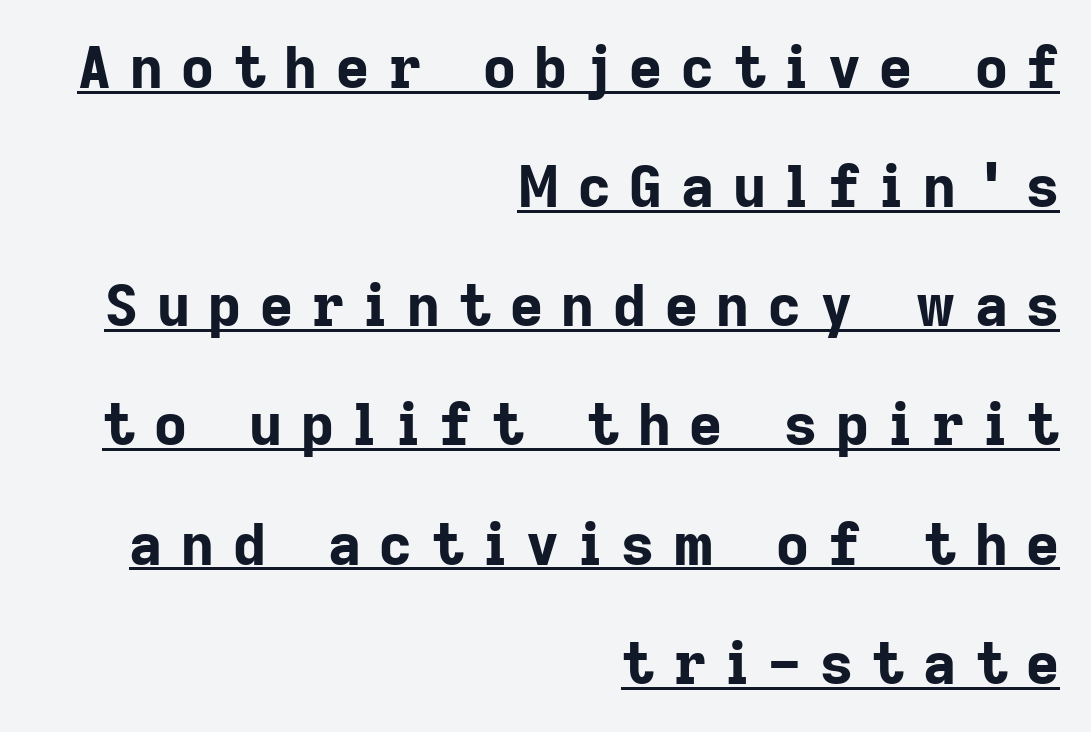
{"serif": "no", "italic": "no", "bold": "yes", "weight": "bold", "width": "normal", "stroke_contrast": "low", "x_height": "medium", "monospaced": "no", "underline": "yes", "align": "right", "line_spacing": "loose", "line_spacing_ratio": 2.09, "letter_spacing": "wide", "letter_spacing_em": 0.33, "glyph_px": 57}
